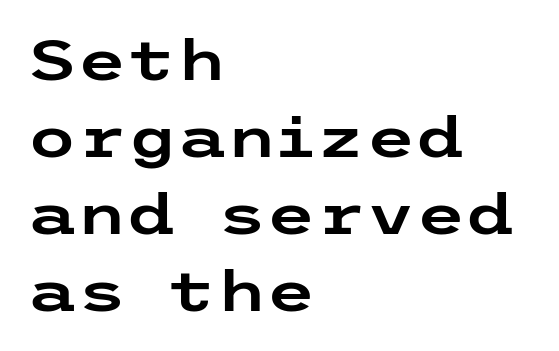
Q: Is the text italic (slanted)? A: No, it is upright.
Q: Is the typeface a serif or a sans-serif typeface? A: Sans-serif.
Q: Is the text underlined? A: No.
Q: How is the paragraph aligned? A: Left-aligned.
Q: Is the spacing between letters normal or unusually wide? A: Normal.
Q: Is the spacing between lines tight, normal or loose? A: Normal.
Q: Width (condensed, normal, or wide)? A: Wide.
Q: Stroke contrast? A: Low.
Q: x-height? A: Medium.
